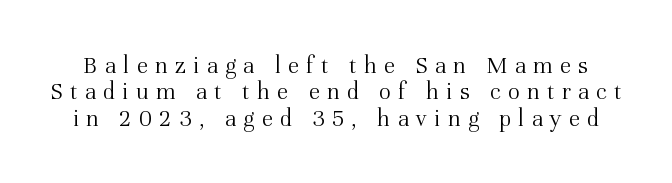
The image shows 25 px text type, upright; set tight line spacing (1.06x), unusually wide letter spacing (+0.29 em), not underlined.
